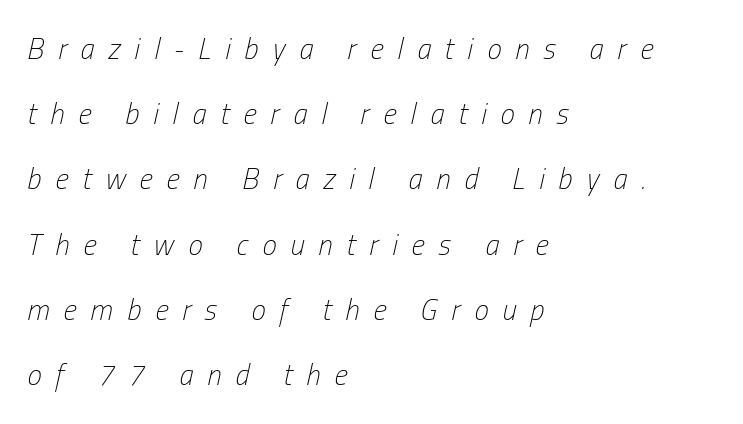
The space beneath each line is pristine and unruled. Left-aligned paragraph, ragged on the right. Spacing verdict: proportional, widths tailored to each character. You could only call the tracking loose — the letters float apart. No chunkiness to these letters — they're not bold.
